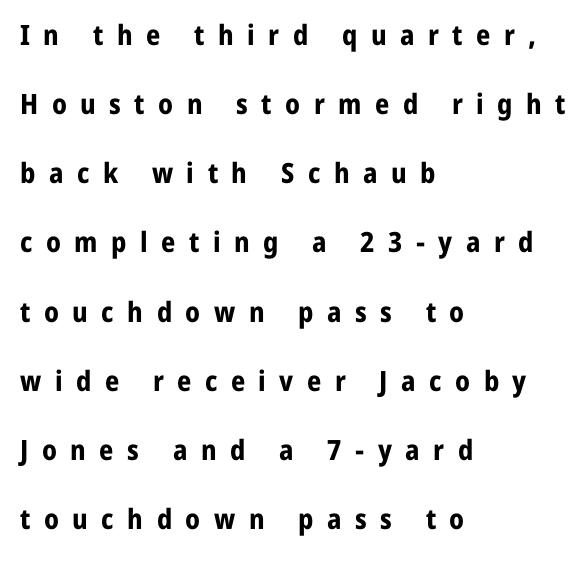
The gap between lines stays unmarked. Caption: expanded tracking, letters set apart. Its strokes are broad and dark, the hallmark of bold type. Every stem runs plumb, perpendicular to the baseline. Proportional: the letters do not fall into vertical columns.
